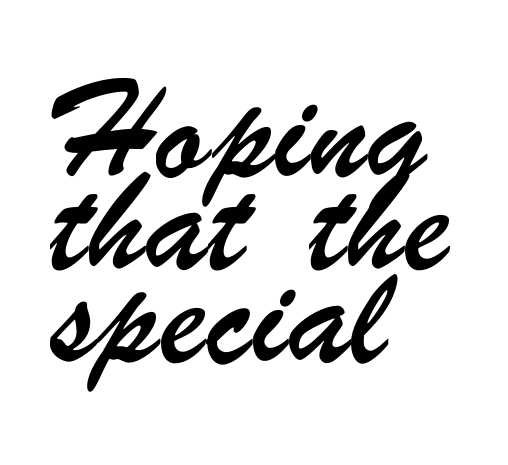
The image shows 62 px condensed sans-serif type; set left-aligned, normal line spacing (1.49x), normal letter spacing, not underlined; low stroke contrast and a small x-height.
